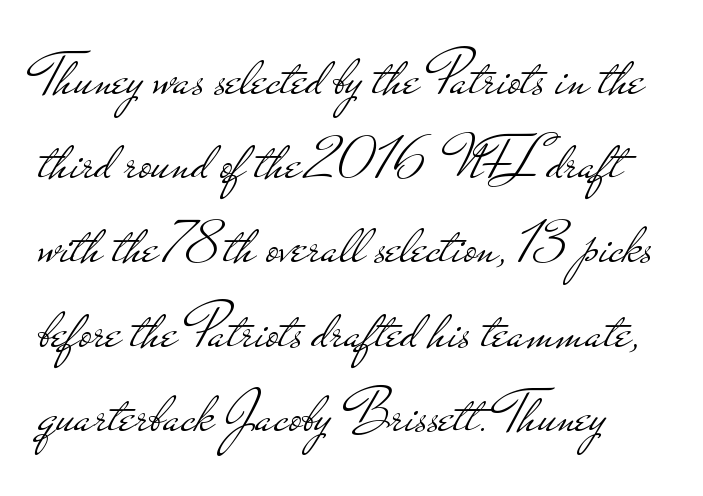
{"serif": "no", "bold": "no", "weight": "light", "width": "wide", "stroke_contrast": "low", "x_height": "small", "monospaced": "no", "underline": "no", "line_spacing": "normal", "line_spacing_ratio": 1.38, "letter_spacing": "normal", "letter_spacing_em": 0.0, "glyph_px": 61}
